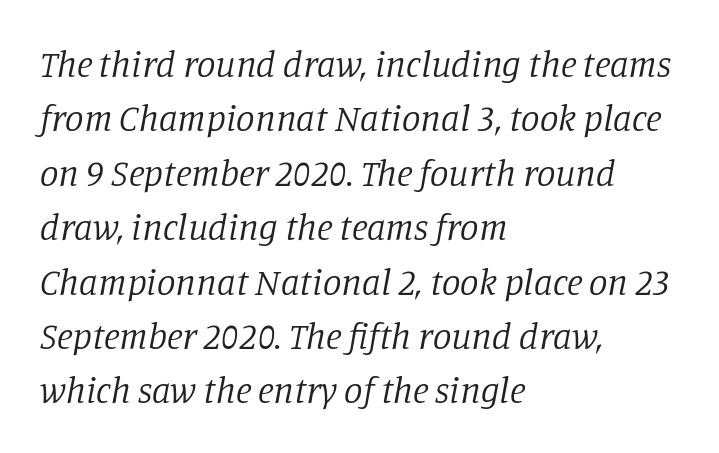
Q: Is the text bold? A: No.
Q: Is the text italic (slanted)? A: Yes, it leans right by about 11 degrees.
Q: Is the typeface a serif or a sans-serif typeface? A: Serif.
Q: Is the text underlined? A: No.
Q: How is the paragraph aligned? A: Left-aligned.
Q: Is the spacing between letters normal or unusually wide? A: Normal.
Q: Is the spacing between lines tight, normal or loose? A: Normal.
Q: Width (condensed, normal, or wide)? A: Normal.
Q: Stroke contrast? A: Low.
Q: x-height? A: Large.
Q: Monospaced? A: No.
